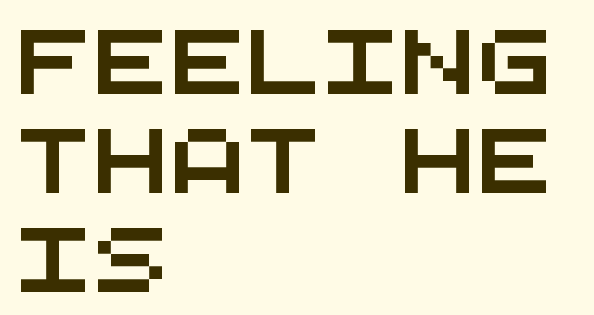
The image shows 64 px wide sans-serif type, monospaced; set left-aligned, normal line spacing (1.55x), normal letter spacing, not underlined; medium stroke contrast and a large x-height.
